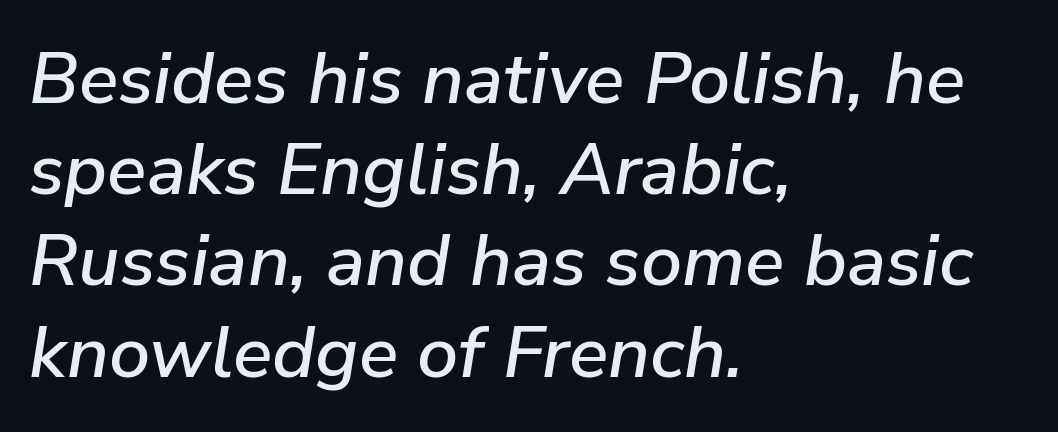
{"italic": "yes", "lean": "right", "slant_degrees": 9, "width": "normal", "stroke_contrast": "low", "x_height": "medium", "monospaced": "no", "underline": "no", "align": "left", "line_spacing": "normal", "line_spacing_ratio": 1.25, "letter_spacing": "normal", "letter_spacing_em": 0.0, "glyph_px": 73}
